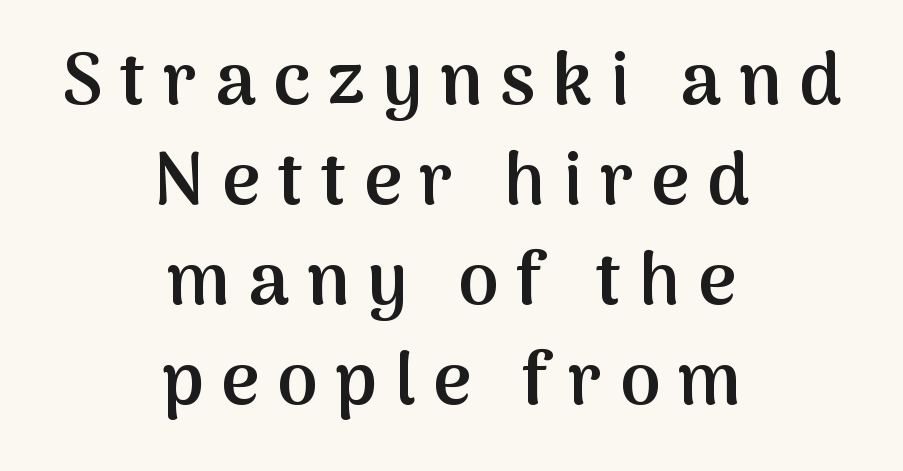
The rendering uses natural spacing where letterforms have individual widths. Leading matches the norm, producing a regular column. Slightly chunky letters — semibold, I'd say, not full bold. Each letter's strokes conclude bluntly, with no projecting serifs.
